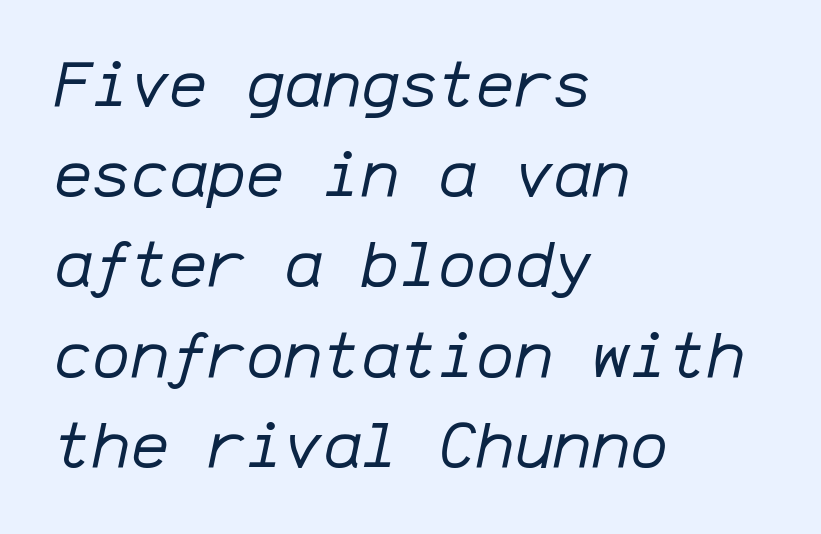
{"italic": "yes", "lean": "right", "slant_degrees": 12, "bold": "no", "weight": "regular", "width": "normal", "stroke_contrast": "low", "x_height": "medium", "monospaced": "yes", "underline": "no", "align": "left", "line_spacing": "normal", "line_spacing_ratio": 1.41, "letter_spacing": "normal", "letter_spacing_em": 0.0, "glyph_px": 64}
